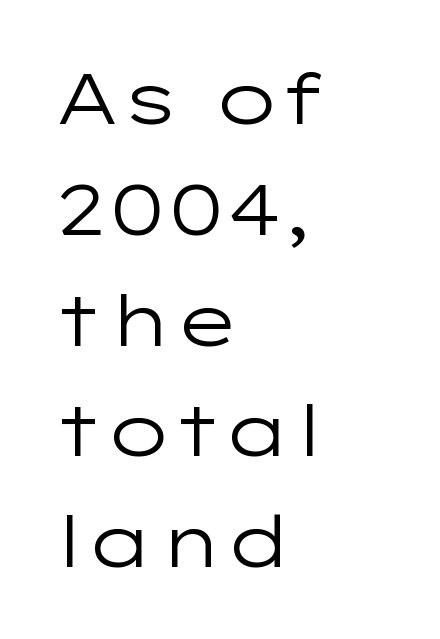
Stem width sits at or under what a default text font uses. This sample has the flowing, uneven cadence of proportional lettering. A normal amount of white space separates one row of letters from the next. Each row of text sits above clean, open space. Short note: letters normally spaced. The letters stand straight up with perfectly vertical stems.
